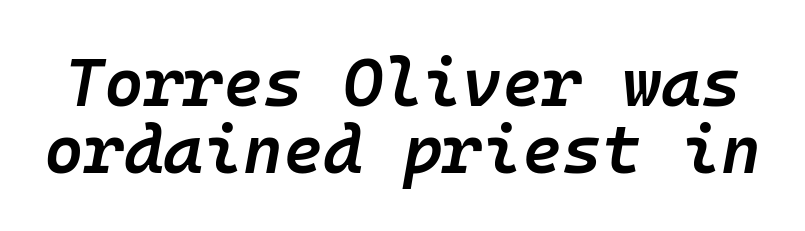
{"italic": "yes", "lean": "right", "slant_degrees": 10, "bold": "semi", "weight": "semibold", "width": "normal", "stroke_contrast": "low", "x_height": "medium", "monospaced": "yes", "underline": "no", "line_spacing": "tight", "line_spacing_ratio": 0.98, "letter_spacing": "normal", "letter_spacing_em": 0.0, "glyph_px": 68}
